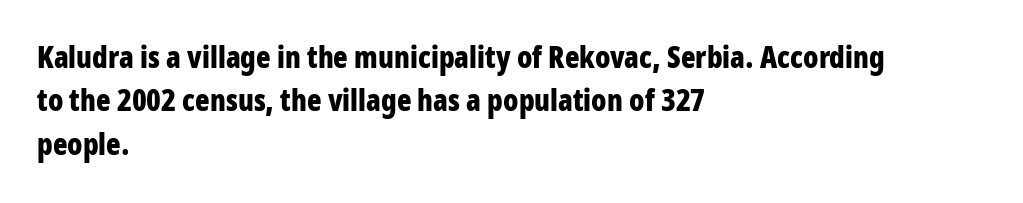
The image shows 30 px bold, condensed sans-serif type, upright; set left-aligned, normal line spacing (1.45x), normal letter spacing, not underlined; low stroke contrast and a large x-height.
